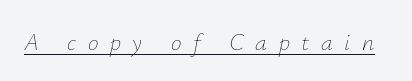
Q: Is the text bold? A: No.
Q: Is the text italic (slanted)? A: Yes, it leans right by about 12 degrees.
Q: Is the text underlined? A: Yes.
Q: Is the spacing between letters normal or unusually wide? A: Unusually wide.
